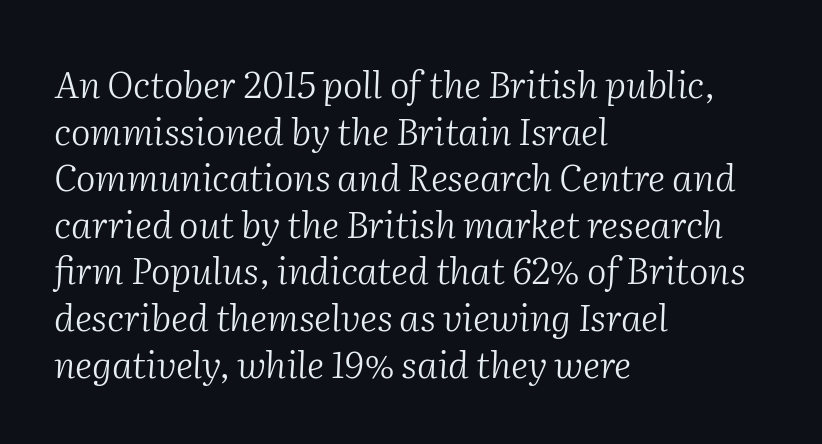
The passage shown stacks its lines at a standard gap. Standard letterfit; no display-style spreading of the glyphs. This sample has the flowing, uneven cadence of proportional lettering. The letters carry serifs — small finishing strokes at the ends of their stems. Slant detected: the letters are inclined. Is the type heavy? It reads as light-to-regular instead.
